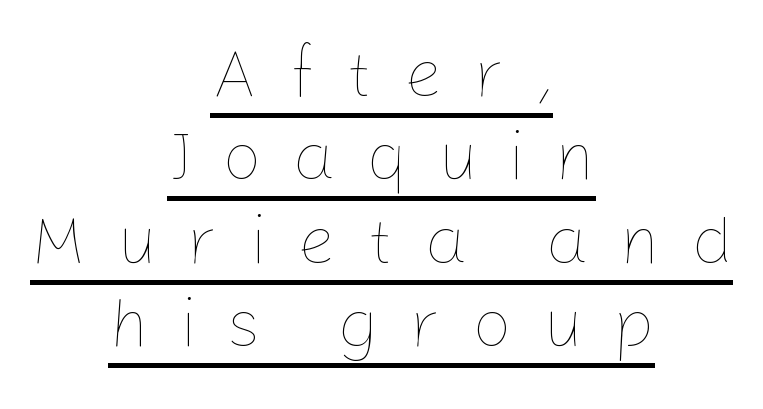
{"italic": "no", "bold": "no", "weight": "thin", "width": "normal", "stroke_contrast": "low", "x_height": "medium", "monospaced": "no", "underline": "yes", "align": "center", "line_spacing_ratio": 1.21, "letter_spacing": "wide", "letter_spacing_em": 0.44, "glyph_px": 69}
